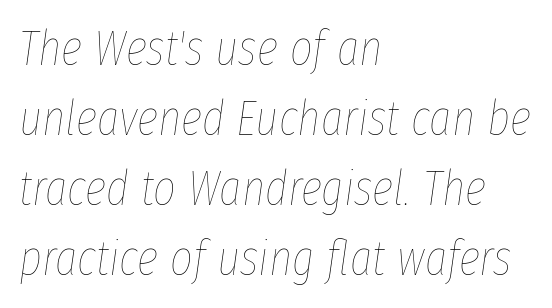
Short note: letters normally spaced. The ragged edge is on the right, which tells us the setting is flush left. Reading down the column, the eye jumps a familiar distance to each next line. Is the type heavy? It reads as light-to-regular instead. The string is rendered with underlining switched off.
